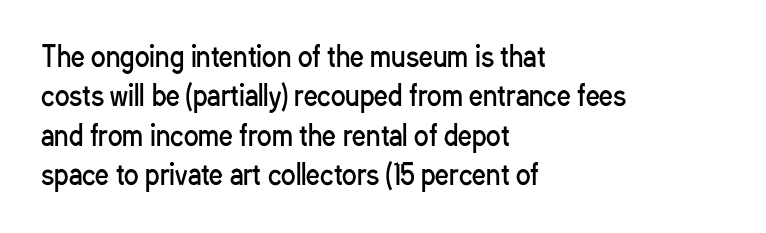
Q: Is the text bold? A: No.
Q: Is the text italic (slanted)? A: No, it is upright.
Q: Is the text underlined? A: No.
Q: How is the paragraph aligned? A: Left-aligned.
Q: Is the spacing between letters normal or unusually wide? A: Normal.
Q: Is the spacing between lines tight, normal or loose? A: Normal.
